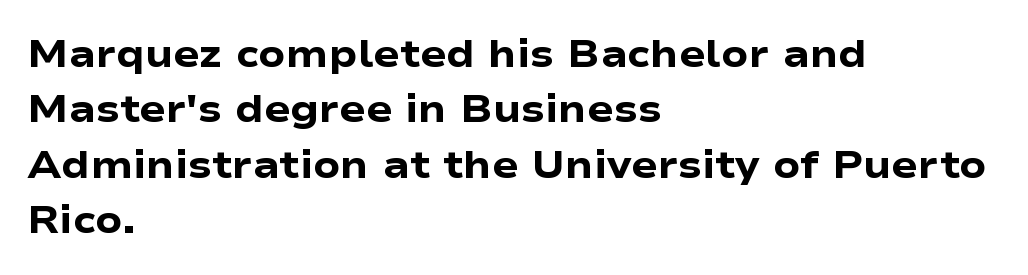
The image shows 39 px heavy, wide sans-serif type, upright; set left-aligned, normal line spacing (1.42x), normal letter spacing, not underlined; low stroke contrast and a medium x-height.
